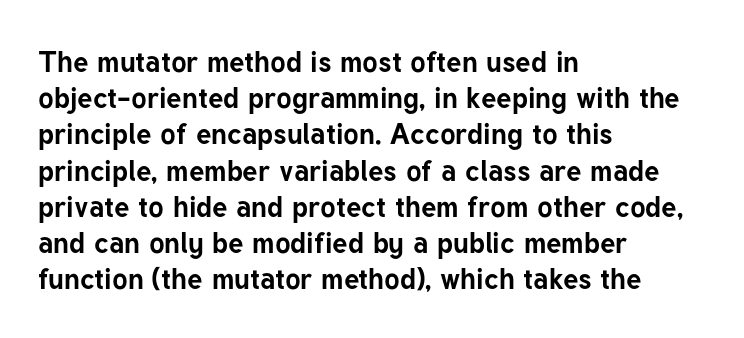
The image shows 29 px bold sans-serif type, upright; set left-aligned, normal line spacing (1.25x), normal letter spacing, not underlined; low stroke contrast and a medium x-height.
